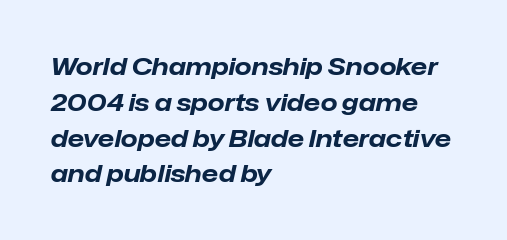
{"italic": "yes", "lean": "right", "slant_degrees": 12, "bold": "yes", "underline": "no", "align": "left", "line_spacing": "normal", "line_spacing_ratio": 1.49, "letter_spacing": "normal", "letter_spacing_em": 0.0, "glyph_px": 24}
